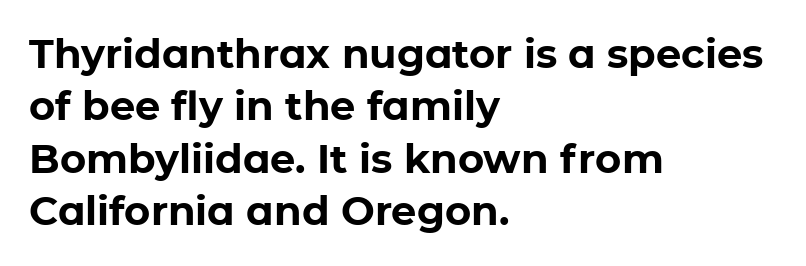
{"serif": "no", "italic": "no", "bold": "yes", "weight": "bold", "width": "normal", "stroke_contrast": "low", "x_height": "medium", "monospaced": "no", "underline": "no", "align": "left", "line_spacing": "normal", "line_spacing_ratio": 1.31, "letter_spacing": "normal", "letter_spacing_em": 0.0, "glyph_px": 40}
